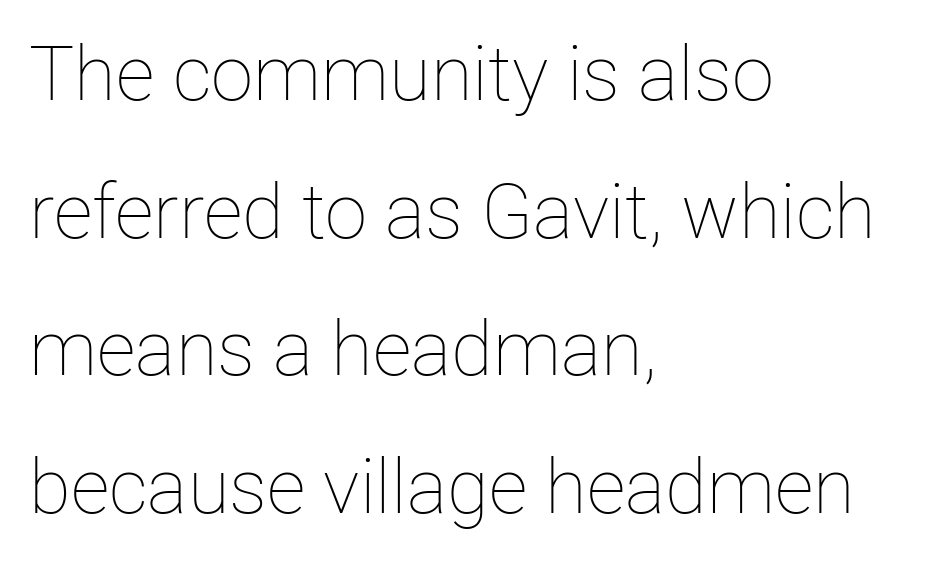
Q: Is the text bold? A: No.
Q: Is the text italic (slanted)? A: No, it is upright.
Q: Is the text underlined? A: No.
Q: How is the paragraph aligned? A: Left-aligned.
Q: Is the spacing between letters normal or unusually wide? A: Normal.
Q: Width (condensed, normal, or wide)? A: Normal.
Q: Stroke contrast? A: Low.
Q: x-height? A: Medium.
Q: Monospaced? A: No.
